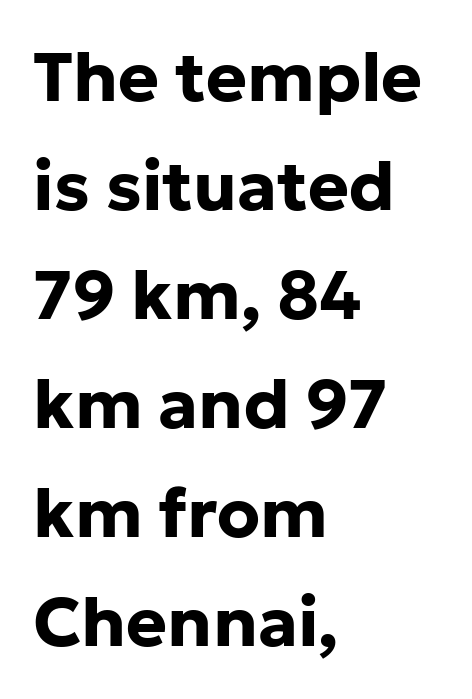
Regarding serifs, this sample does without them. The space beneath each line is pristine and unruled. What stands out about the letter spacing? Nothing — it is the standard amount. The typesetter chose a ragged-right arrangement here.
